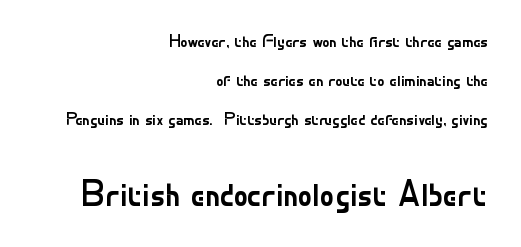
The image shows 36 px regular-weight sans-serif type, upright; set right-aligned, loose line spacing (2.16x), normal letter spacing, not underlined; the second (bottom) block is 2.0x larger; low stroke contrast and a small x-height.
